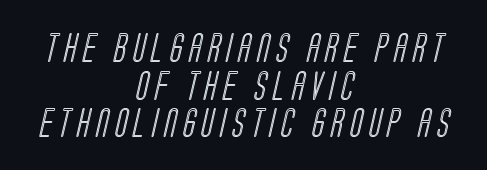
The image shows 29 px condensed type; set centered, normal line spacing (1.3x), unusually wide letter spacing (+0.22 em), not underlined; a large x-height.
